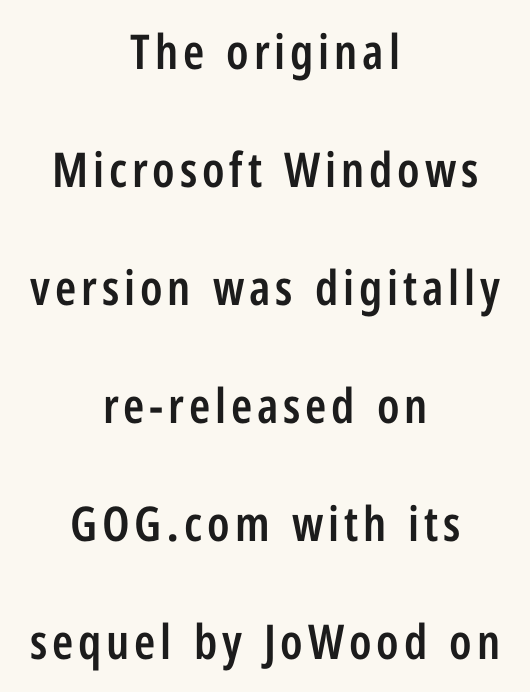
Does the leading feel generous? Absolutely, it's lavish. The font's upright variant was chosen for this text. These words are printed semibold, heavier than regular yet not bold. This rendering employs a face without finishing strokes, i.e., a sans-serif.
